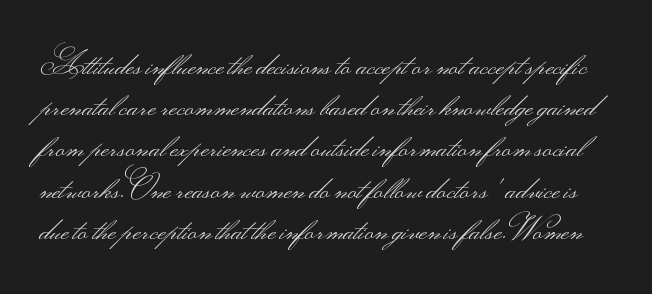
{"serif": "no", "bold": "no", "weight": "light", "width": "wide", "stroke_contrast": "medium", "monospaced": "no", "underline": "no", "line_spacing": "normal", "line_spacing_ratio": 1.33, "letter_spacing": "normal", "letter_spacing_em": 0.0, "glyph_px": 31}
